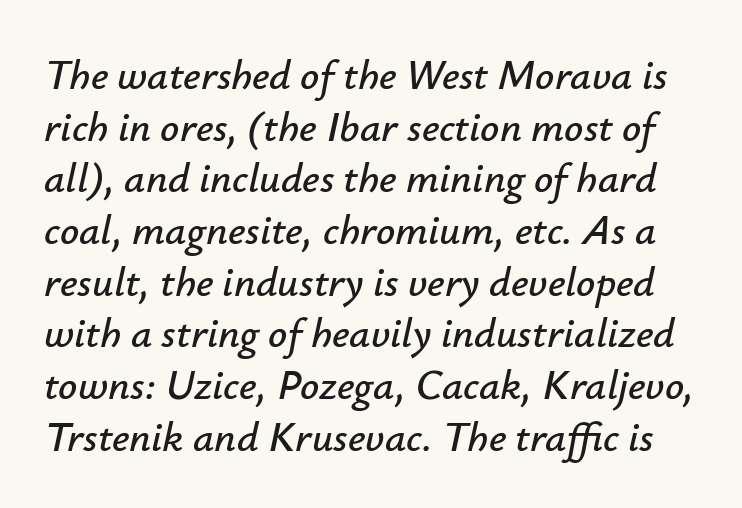
Glance below the letters and you will spot only blank space. Spacing verdict: proportional, widths tailored to each character. Italic? Definitely — the glyphs are oblique. The face used here is rendered with its standard letterfit.
